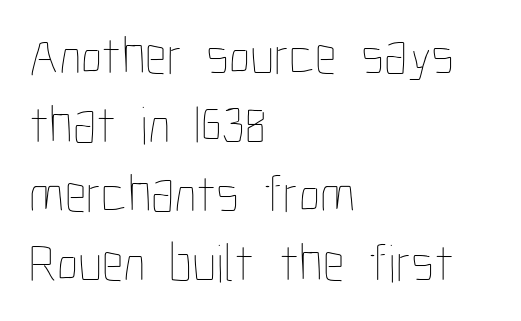
Rendered with straight, roman letterforms. This rendering uses left alignment, leaving the right contour irregular. Here the glyphs are tracked normally, forming tight word shapes. No heavy texture on the line: the type isn't bold.
